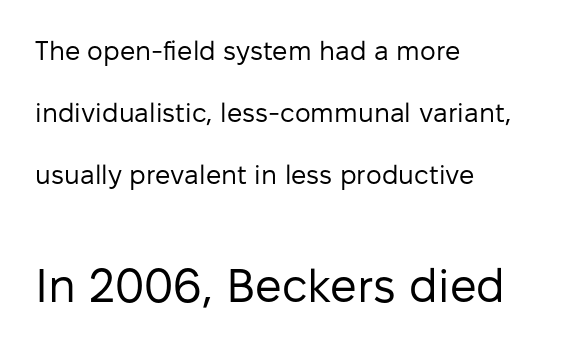
The rendering keeps characters at their native spacing. A great deal of white space separates one row of letters from the next. This is not heavy type; no bold has been used. Where is the straight margin? On the left. Scale increases going downward across the two blocks.
